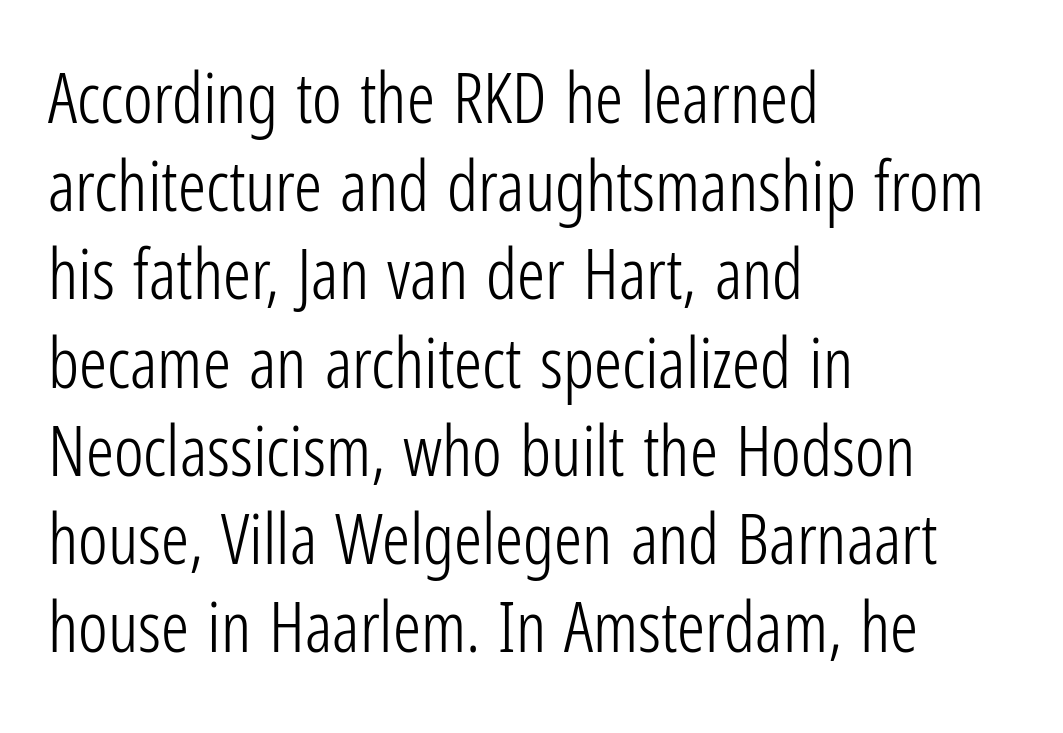
Q: Is the text bold? A: No.
Q: Is the text italic (slanted)? A: No, it is upright.
Q: Is the typeface a serif or a sans-serif typeface? A: Sans-serif.
Q: Is the text underlined? A: No.
Q: How is the paragraph aligned? A: Left-aligned.
Q: Is the spacing between letters normal or unusually wide? A: Normal.
Q: Is the spacing between lines tight, normal or loose? A: Normal.
Q: Width (condensed, normal, or wide)? A: Condensed.
Q: Stroke contrast? A: Low.
Q: x-height? A: Medium.
Q: Monospaced? A: No.
